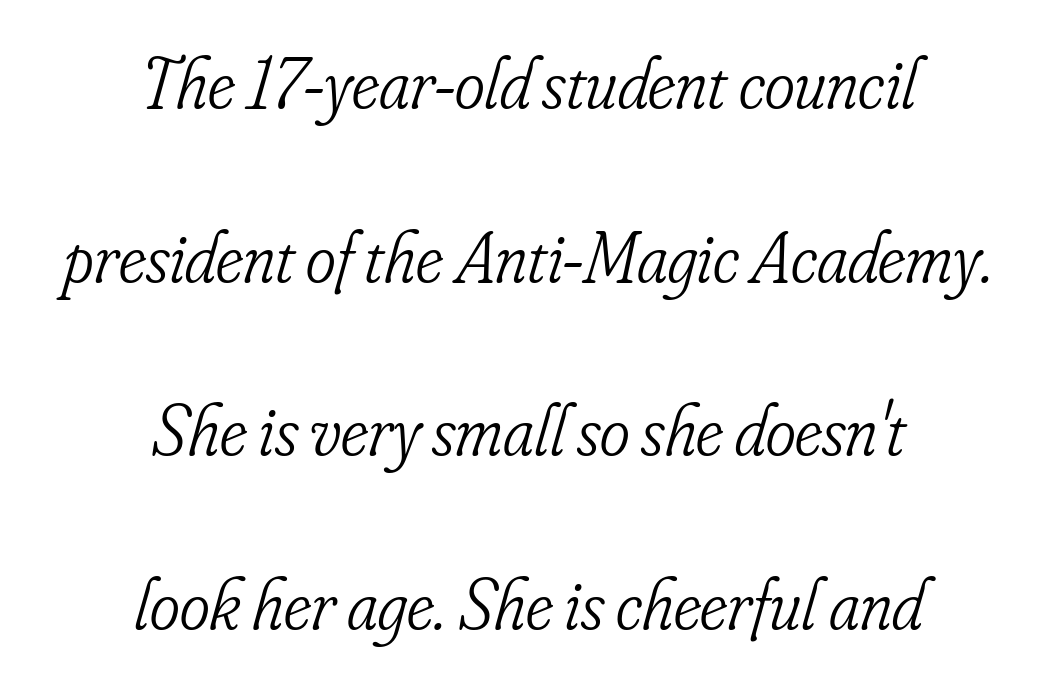
Q: Is the text bold? A: No.
Q: Is the text italic (slanted)? A: Yes, it leans right by about 16 degrees.
Q: Is the typeface a serif or a sans-serif typeface? A: Serif.
Q: Is the text underlined? A: No.
Q: How is the paragraph aligned? A: Centered.
Q: Is the spacing between letters normal or unusually wide? A: Normal.
Q: Is the spacing between lines tight, normal or loose? A: Loose.
Q: Width (condensed, normal, or wide)? A: Condensed.
Q: Stroke contrast? A: Low.
Q: x-height? A: Small.
Q: Monospaced? A: No.
